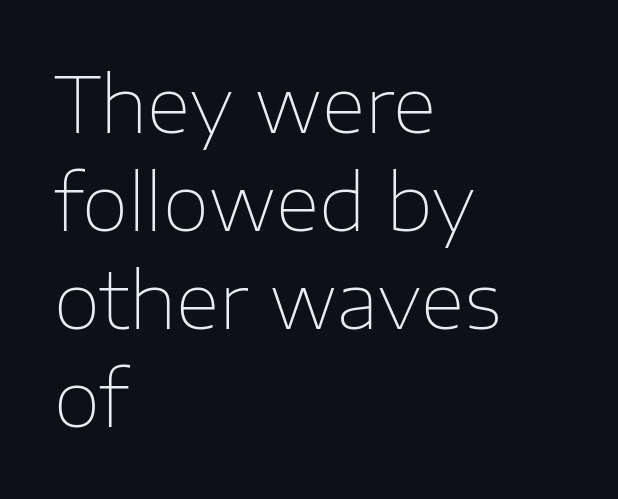
The image shows 76 px thin sans-serif type, upright; set left-aligned, normal line spacing (1.29x), normal letter spacing, not underlined; low stroke contrast and a medium x-height.
